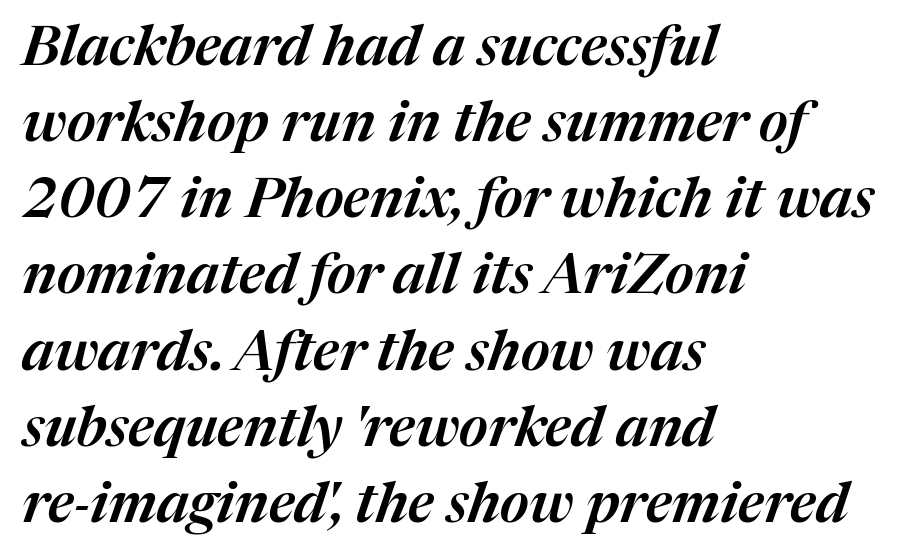
Q: Is the text italic (slanted)? A: Yes, it leans right by about 17 degrees.
Q: Is the text underlined? A: No.
Q: How is the paragraph aligned? A: Left-aligned.
Q: Is the spacing between letters normal or unusually wide? A: Normal.
Q: Is the spacing between lines tight, normal or loose? A: Normal.
Q: Width (condensed, normal, or wide)? A: Normal.
Q: Stroke contrast? A: Medium.
Q: x-height? A: Medium.
Q: Monospaced? A: No.
